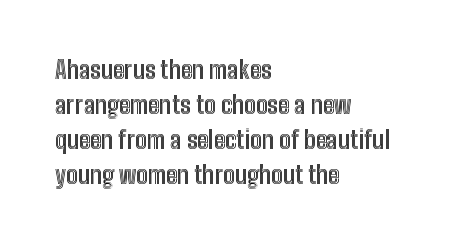
The image shows 24 px text type, upright; set left-aligned, normal line spacing (1.46x), normal letter spacing, not underlined.
